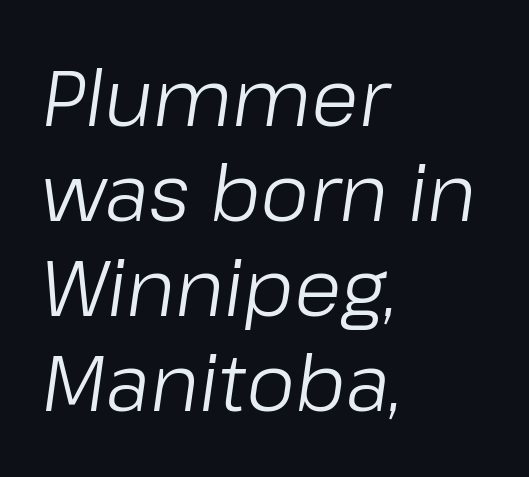
The image shows 78 px light type, italic (leaning right); set left-aligned, line spacing 1.22x, normal letter spacing, not underlined; low stroke contrast and a medium x-height.
